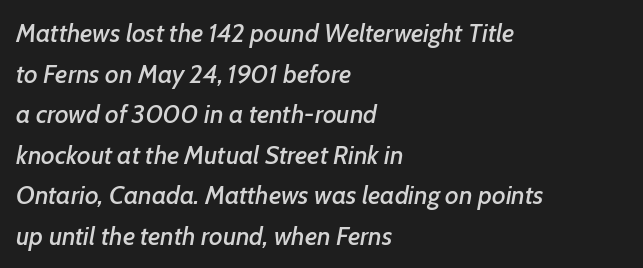
Q: Is the text italic (slanted)? A: Yes, it leans right by about 7 degrees.
Q: Is the text underlined? A: No.
Q: How is the paragraph aligned? A: Left-aligned.
Q: Is the spacing between letters normal or unusually wide? A: Normal.
Q: Is the spacing between lines tight, normal or loose? A: Normal.
